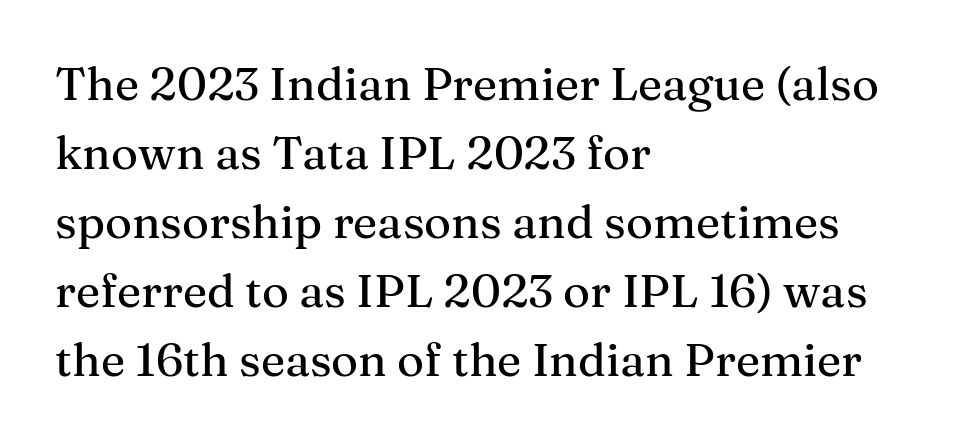
Ordinary non-slanted type is in use. Honestly, the row spacing looks completely unremarkable. The specimen omits any rule beneath the text block's lines. Here the designer chose a conventional face with non-uniform glyph widths.
